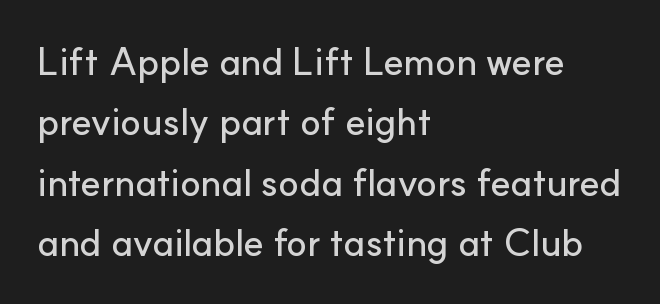
Q: Is the text italic (slanted)? A: No, it is upright.
Q: Is the typeface a serif or a sans-serif typeface? A: Sans-serif.
Q: Is the text underlined? A: No.
Q: How is the paragraph aligned? A: Left-aligned.
Q: Is the spacing between letters normal or unusually wide? A: Normal.
Q: Is the spacing between lines tight, normal or loose? A: Normal.
Q: Width (condensed, normal, or wide)? A: Normal.
Q: Stroke contrast? A: Low.
Q: x-height? A: Small.
Q: Monospaced? A: No.
